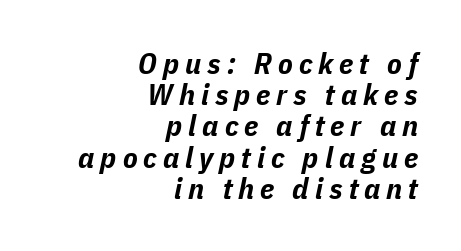
Q: Is the text bold? A: Yes.
Q: Is the text italic (slanted)? A: Yes, it leans right by about 11 degrees.
Q: Is the text underlined? A: No.
Q: How is the paragraph aligned? A: Right-aligned.
Q: Is the spacing between letters normal or unusually wide? A: Unusually wide.
Q: Is the spacing between lines tight, normal or loose? A: Tight.
Q: Width (condensed, normal, or wide)? A: Condensed.
Q: Stroke contrast? A: Low.
Q: x-height? A: Medium.
Q: Monospaced? A: No.
